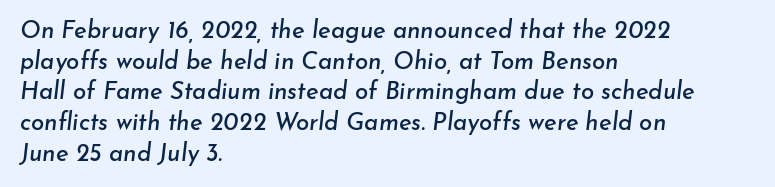
Is the type slanted? Yes — the strokes lean at a clear angle. What's the leading like? Ordinary, nothing unusual. Beneath every word, the page is bare. Look at the tracking — it's just the regular setting, nothing added. This rendering uses left alignment, leaving the right contour irregular.
